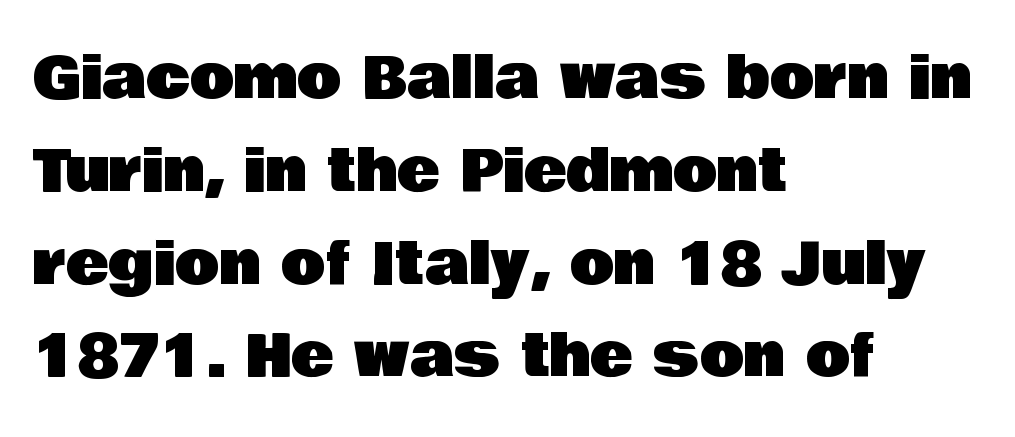
{"serif": "no", "italic": "no", "width": "normal", "stroke_contrast": "low", "x_height": "large", "monospaced": "no", "underline": "no", "align": "left", "line_spacing": "normal", "line_spacing_ratio": 1.6, "letter_spacing": "normal", "letter_spacing_em": 0.0, "glyph_px": 58}
